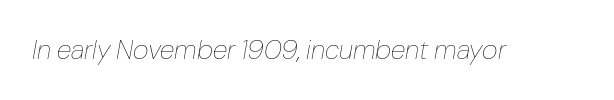
The image shows 27 px text type, italic (leaning right); set normal letter spacing, not underlined.
